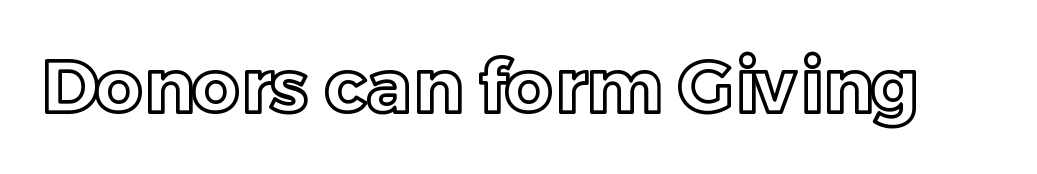
Q: Is the text italic (slanted)? A: No, it is upright.
Q: Is the text underlined? A: No.
Q: Is the spacing between letters normal or unusually wide? A: Normal.
Q: Width (condensed, normal, or wide)? A: Normal.
Q: x-height? A: Medium.
Q: Monospaced? A: No.
